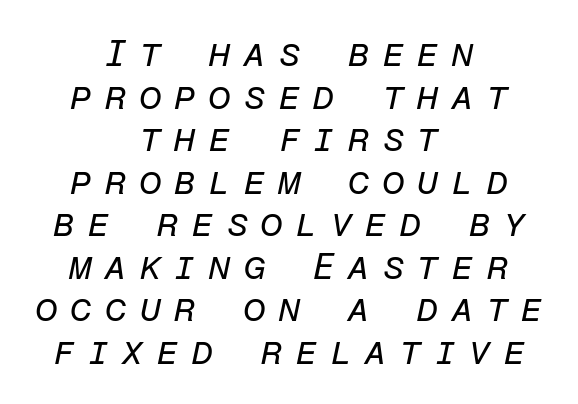
Compared with a flush-left layout, this one balances lines on the center instead. What stands out about the letter spacing? Its width — letters are far apart. There's an unmistakable incline to the writing here. The leading is snug, giving the passage a crowded texture. The foot of each line stays bare and open.
